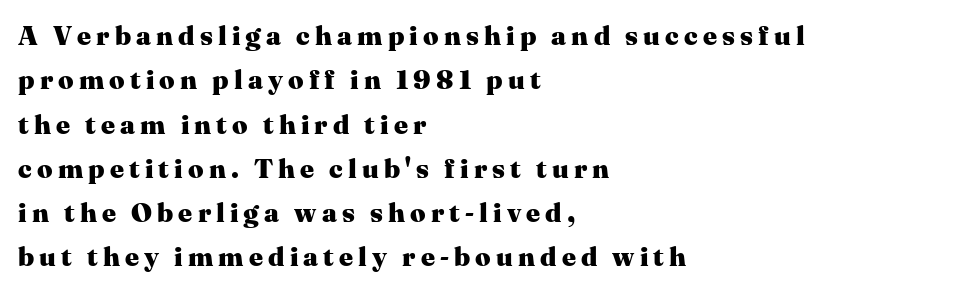
Weight check: bold — yes, fully. The rendering uses a moderate line-height, typical for paragraphs. Quick note: not italic, upright. Underlining? Definitely not there. Where is the straight margin? On the left.
